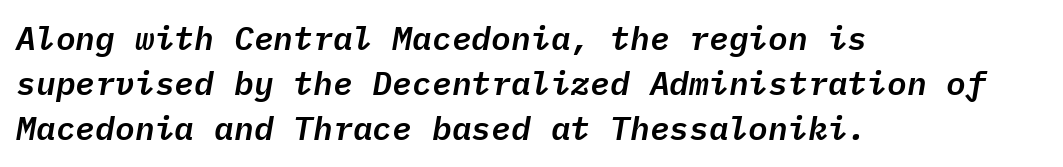
Q: Is the text italic (slanted)? A: Yes, it leans right by about 9 degrees.
Q: Is the text underlined? A: No.
Q: How is the paragraph aligned? A: Left-aligned.
Q: Is the spacing between letters normal or unusually wide? A: Normal.
Q: Is the spacing between lines tight, normal or loose? A: Normal.
Q: Width (condensed, normal, or wide)? A: Normal.
Q: Stroke contrast? A: Low.
Q: x-height? A: Medium.
Q: Monospaced? A: Yes.
